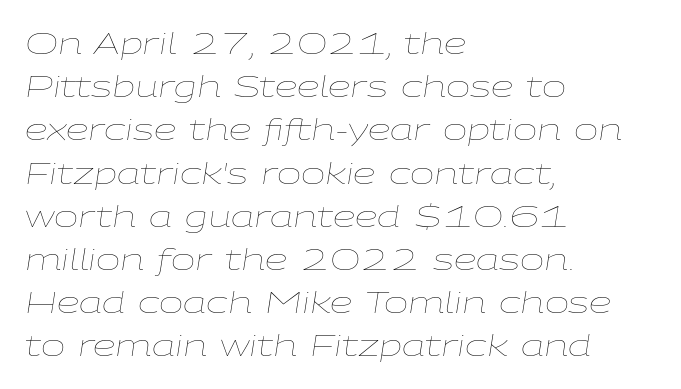
The image shows 29 px thin, wide type, italic (leaning right); set left-aligned, normal line spacing (1.49x), normal letter spacing, not underlined; low stroke contrast and a medium x-height.
